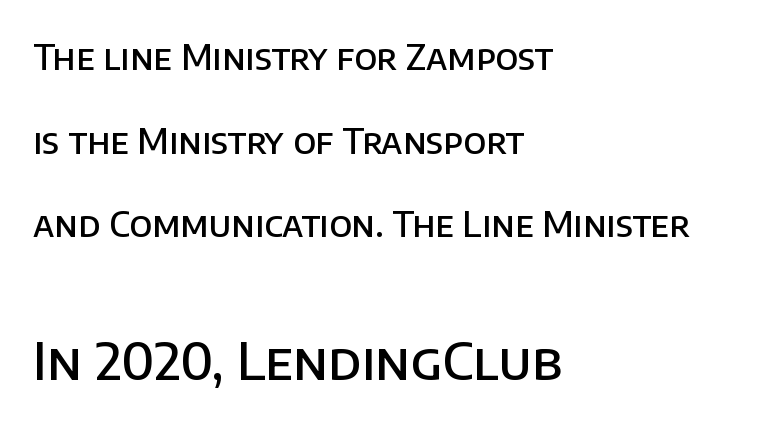
{"serif": "no", "italic": "no", "bold": "semi", "weight": "semibold", "width": "normal", "stroke_contrast": "low", "x_height": "large", "monospaced": "no", "underline": "no", "align": "left", "line_spacing": "loose", "line_spacing_ratio": 2.39, "letter_spacing": "normal", "letter_spacing_em": 0.0, "larger_block": "second", "size_ratio": 1.49, "glyph_px": 52}
